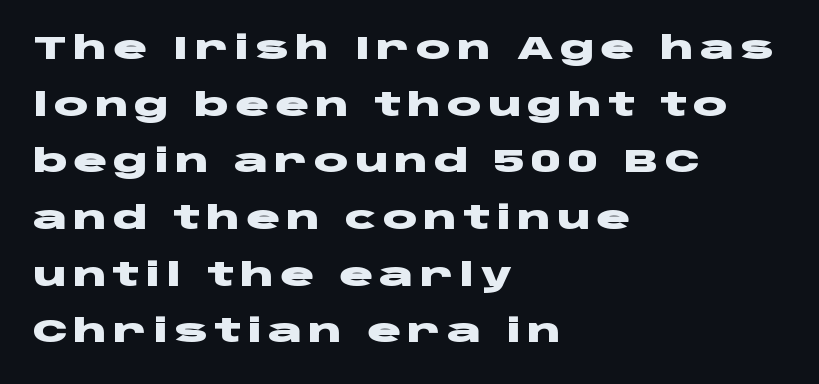
{"serif": "no", "italic": "no", "bold": "yes", "weight": "heavy", "width": "wide", "stroke_contrast": "low", "x_height": "large", "monospaced": "no", "underline": "no", "align": "left", "line_spacing_ratio": 1.77, "glyph_px": 32}
